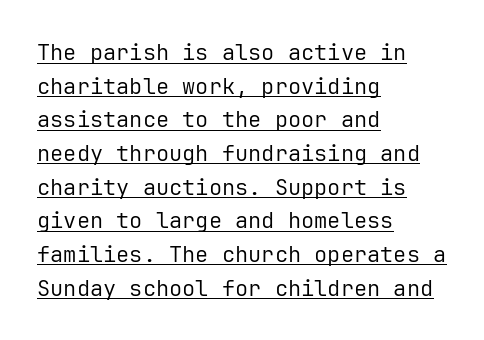
The image shows 22 px text type, upright; set left-aligned, normal line spacing (1.53x), normal letter spacing, underlined.
